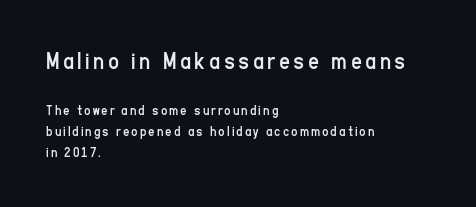
{"italic": "no", "bold": "no", "underline": "no", "align": "left", "line_spacing": "normal", "line_spacing_ratio": 1.5, "larger_block": "first", "size_ratio": 1.71, "glyph_px": 24}
